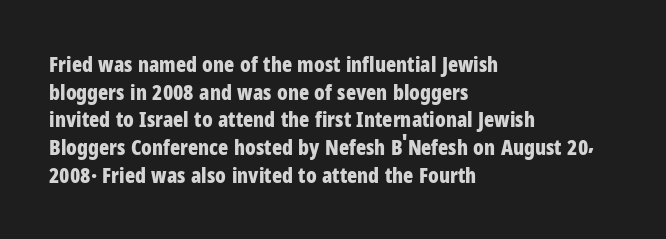
It's the straight-up-and-down kind of type. The words here are not underlined. Summary of vertical rhythm: regular, with standard interline spacing. Alignment: flush left. The rendering keeps characters at their native spacing.
